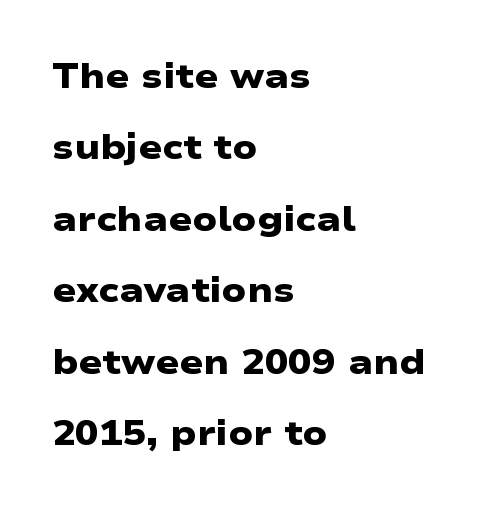
Q: Is the text bold? A: Yes.
Q: Is the typeface a serif or a sans-serif typeface? A: Sans-serif.
Q: Is the text underlined? A: No.
Q: How is the paragraph aligned? A: Left-aligned.
Q: Is the spacing between letters normal or unusually wide? A: Normal.
Q: Is the spacing between lines tight, normal or loose? A: Loose.
Q: Width (condensed, normal, or wide)? A: Wide.
Q: Stroke contrast? A: Low.
Q: x-height? A: Medium.
Q: Monospaced? A: No.
